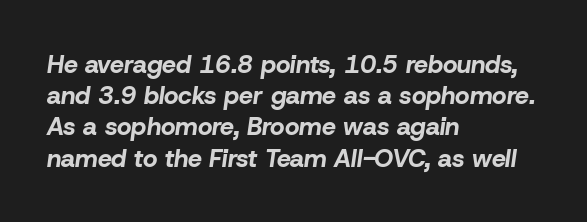
Q: Is the text bold? A: Yes.
Q: Is the text italic (slanted)? A: Yes, it leans right by about 8 degrees.
Q: Is the text underlined? A: No.
Q: How is the paragraph aligned? A: Left-aligned.
Q: Is the spacing between letters normal or unusually wide? A: Normal.
Q: Is the spacing between lines tight, normal or loose? A: Normal.
